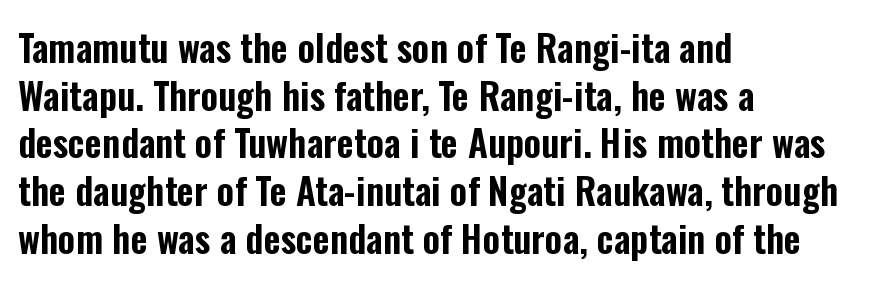
The image shows 37 px condensed sans-serif type, upright; set left-aligned, normal line spacing (1.29x), normal letter spacing, not underlined; low stroke contrast and a medium x-height.
